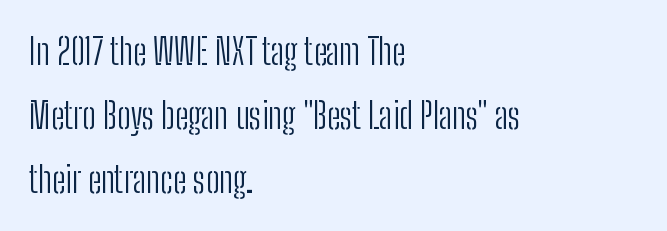
Nobody touched the tracking dial on this one. The paragraph shown leans on its left margin. Nothing sits at the stroke ends, so this counts as sans-serif. Do the characters align in a grid? No, the font is proportional. A bare baseline throughout the passage.
